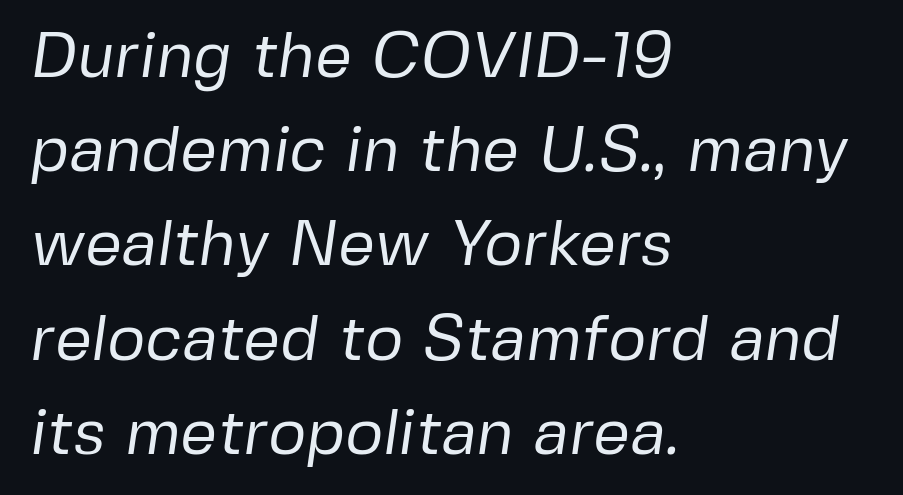
Q: Is the text bold? A: No.
Q: Is the typeface a serif or a sans-serif typeface? A: Sans-serif.
Q: Is the text underlined? A: No.
Q: How is the paragraph aligned? A: Left-aligned.
Q: Is the spacing between letters normal or unusually wide? A: Normal.
Q: Is the spacing between lines tight, normal or loose? A: Normal.
Q: Width (condensed, normal, or wide)? A: Normal.
Q: Stroke contrast? A: Low.
Q: x-height? A: Medium.
Q: Monospaced? A: No.
